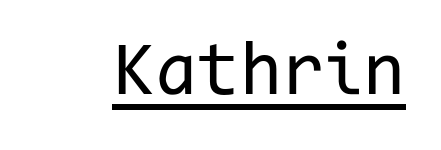
The image shows 77 px regular-weight sans-serif type, upright, monospaced; set normal letter spacing, underlined; low stroke contrast and a medium x-height.
